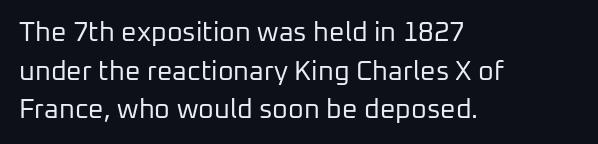
Q: Is the text bold? A: No.
Q: Is the text italic (slanted)? A: No, it is upright.
Q: Is the text underlined? A: No.
Q: How is the paragraph aligned? A: Left-aligned.
Q: Is the spacing between letters normal or unusually wide? A: Normal.
Q: Is the spacing between lines tight, normal or loose? A: Normal.
